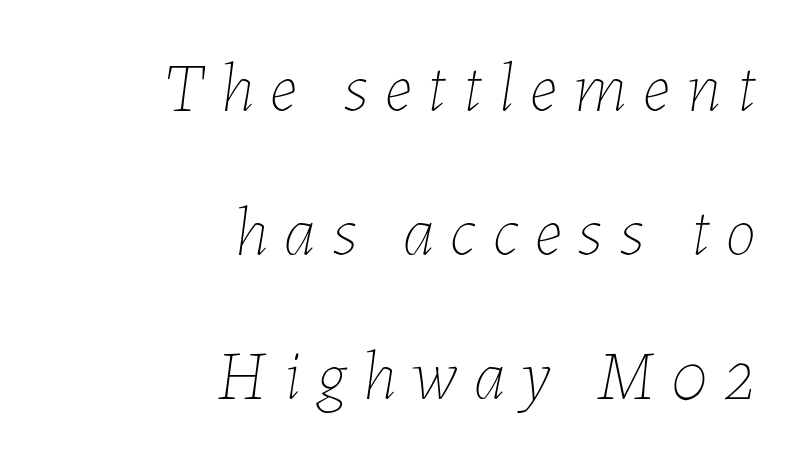
{"italic": "yes", "lean": "right", "slant_degrees": 7, "bold": "no", "weight": "thin", "width": "normal", "stroke_contrast": "low", "x_height": "medium", "monospaced": "no", "underline": "no", "align": "right", "line_spacing": "loose", "line_spacing_ratio": 2.09, "letter_spacing": "wide", "letter_spacing_em": 0.24, "glyph_px": 69}
